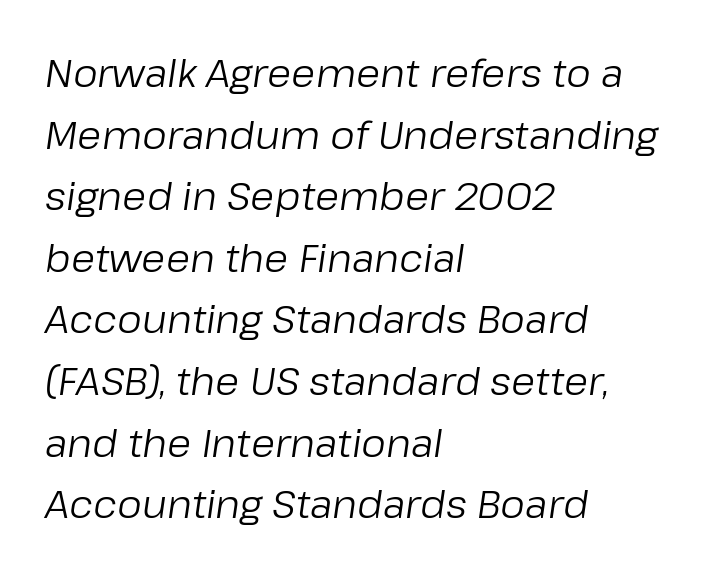
The image shows 39 px regular-weight type, italic (leaning right); set left-aligned, normal line spacing (1.58x), normal letter spacing, not underlined; low stroke contrast and a medium x-height.
